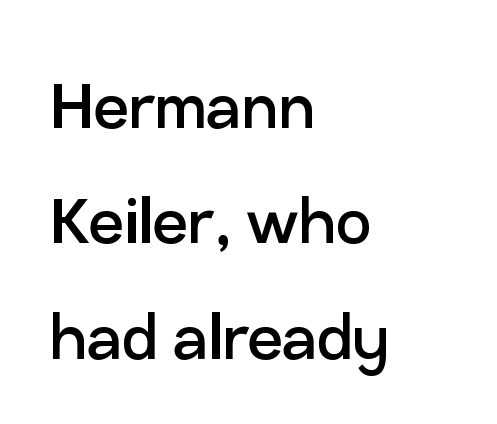
The image shows 78 px regular-weight sans-serif type, upright; set left-aligned, normal line spacing (1.48x), normal letter spacing, not underlined; low stroke contrast and a medium x-height.
